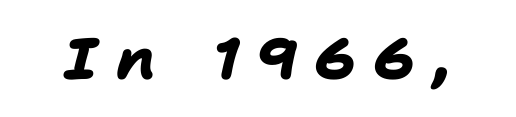
The image shows 58 px heavy sans-serif type; set unusually wide letter spacing (+0.32 em), not underlined; low stroke contrast and a medium x-height.
